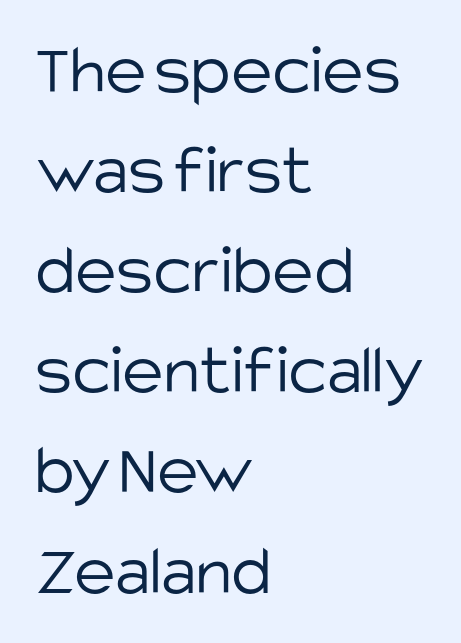
The image shows 71 px light sans-serif type, upright; set left-aligned, normal line spacing (1.41x), normal letter spacing, not underlined; low stroke contrast and a large x-height.
